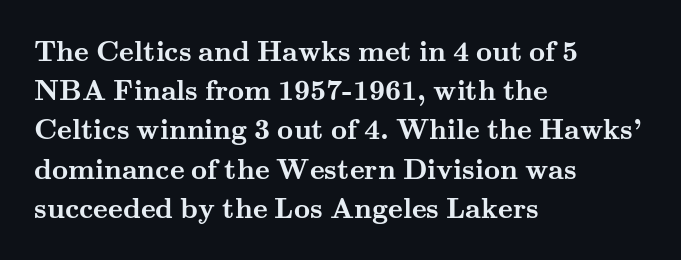
{"serif": "yes", "italic": "no", "bold": "yes", "weight": "semibold", "width": "wide", "stroke_contrast": "medium", "x_height": "small", "monospaced": "no", "underline": "no", "align": "left", "line_spacing": "normal", "line_spacing_ratio": 1.4, "letter_spacing": "normal", "letter_spacing_em": 0.0, "glyph_px": 28}
